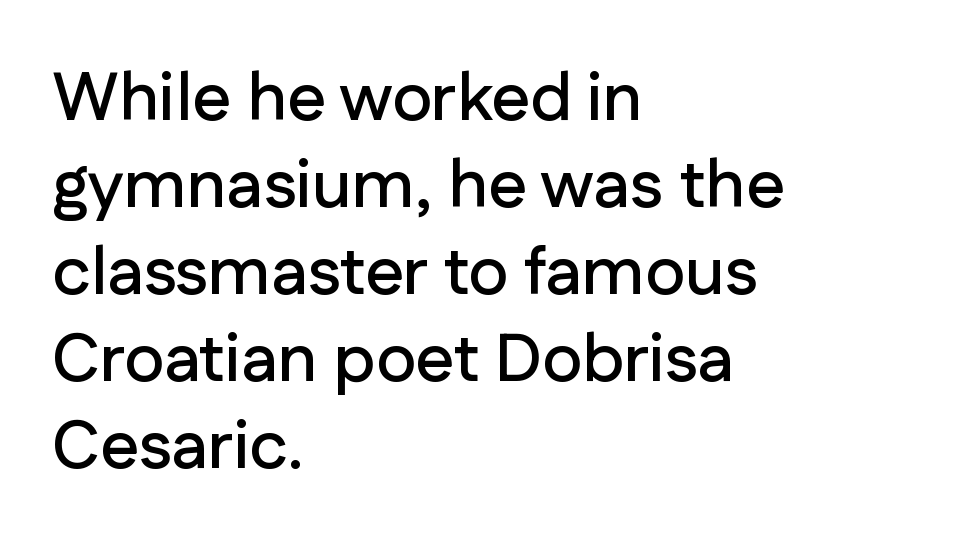
Q: Is the text italic (slanted)? A: No, it is upright.
Q: Is the typeface a serif or a sans-serif typeface? A: Sans-serif.
Q: Is the text underlined? A: No.
Q: How is the paragraph aligned? A: Left-aligned.
Q: Is the spacing between letters normal or unusually wide? A: Normal.
Q: Is the spacing between lines tight, normal or loose? A: Normal.
Q: Width (condensed, normal, or wide)? A: Normal.
Q: Stroke contrast? A: Low.
Q: x-height? A: Medium.
Q: Monospaced? A: No.
